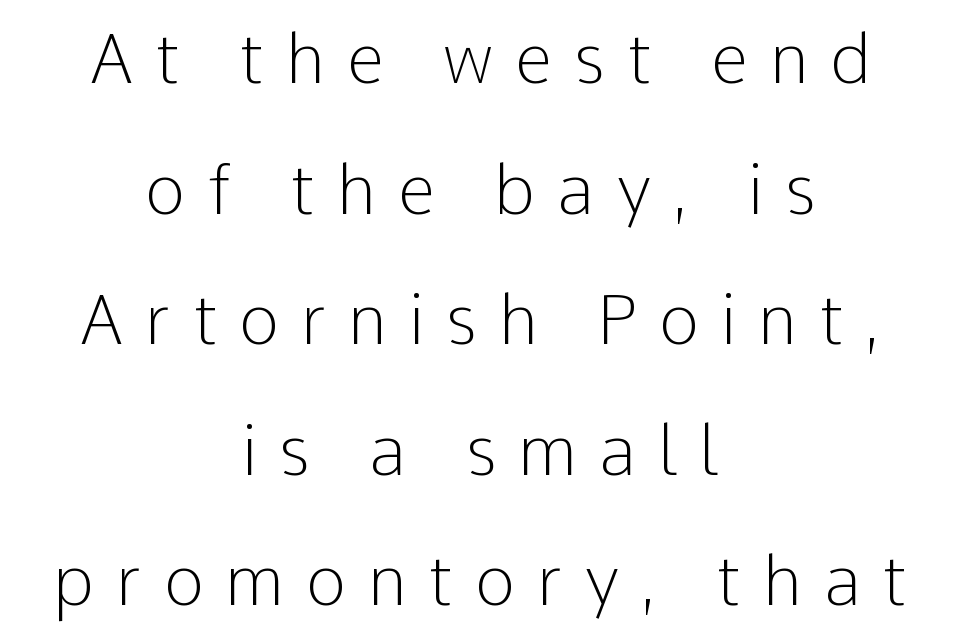
The lines are quadded center. Weight: not bold — regular or lighter. Baseline-to-baseline distance is far greater than the letter height. Plain, unruled lines of type. The rendering inserts visible extra space after every character. Quick note: not italic, upright.
